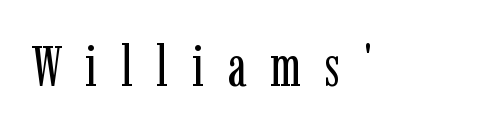
The letterforms stand isolated, each surrounded by extra space. Type style note: has serifs. The zone under the glyphs is completely vacant. Varying glyph widths throughout — classic text-font behaviour.
